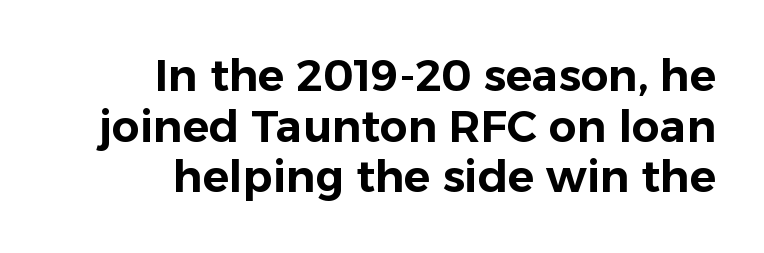
Q: Is the text italic (slanted)? A: No, it is upright.
Q: Is the typeface a serif or a sans-serif typeface? A: Sans-serif.
Q: Is the text underlined? A: No.
Q: How is the paragraph aligned? A: Right-aligned.
Q: Is the spacing between letters normal or unusually wide? A: Normal.
Q: Is the spacing between lines tight, normal or loose? A: Tight.
Q: Width (condensed, normal, or wide)? A: Normal.
Q: Stroke contrast? A: Low.
Q: x-height? A: Medium.
Q: Monospaced? A: No.
